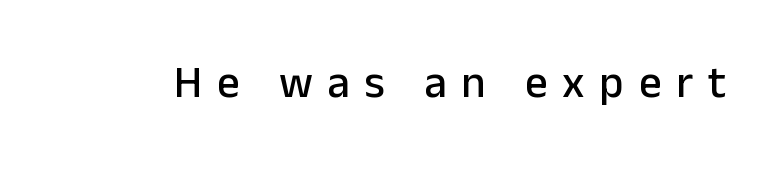
The image shows 45 px sans-serif type, upright; set unusually wide letter spacing (+0.33 em), not underlined; low stroke contrast and a medium x-height.
